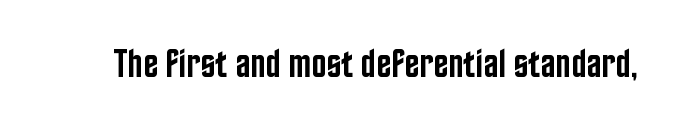
The image shows 40 px semibold, condensed sans-serif type, upright; set normal letter spacing, not underlined; low stroke contrast and a large x-height.
